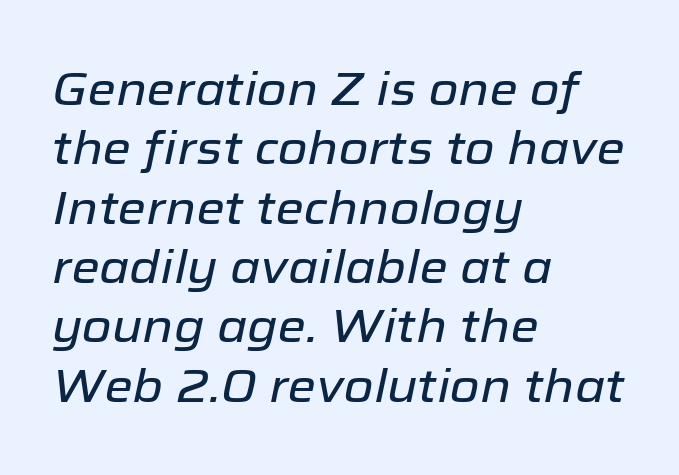
Q: Is the text italic (slanted)? A: Yes, it leans right by about 12 degrees.
Q: Is the text underlined? A: No.
Q: How is the paragraph aligned? A: Left-aligned.
Q: Is the spacing between letters normal or unusually wide? A: Normal.
Q: Is the spacing between lines tight, normal or loose? A: Normal.
Q: Width (condensed, normal, or wide)? A: Normal.
Q: Stroke contrast? A: Low.
Q: x-height? A: Medium.
Q: Monospaced? A: No.
